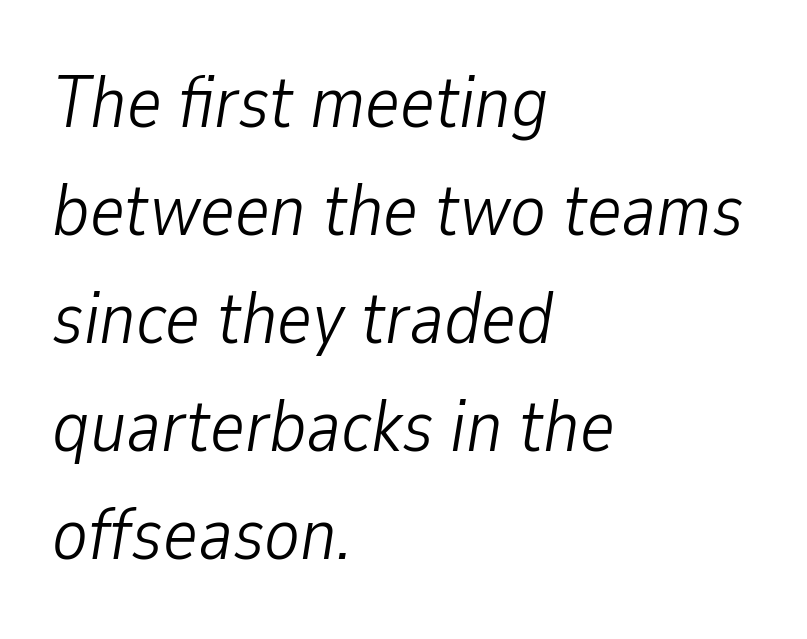
Successive baselines arrive at the customary interval. Quick note: underline off. How are the letters spaced? Ordinarily, with no added tracking. Character widths vary here, with narrow letters taking less room than wide ones.
